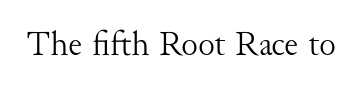
{"serif": "yes", "italic": "no", "bold": "no", "weight": "light", "width": "normal", "stroke_contrast": "medium", "x_height": "small", "monospaced": "no", "underline": "no", "letter_spacing": "normal", "letter_spacing_em": 0.0, "glyph_px": 35}
